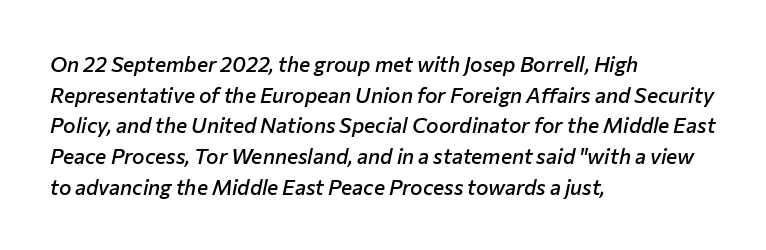
The image shows 21 px text type, italic (leaning right); set left-aligned, normal line spacing (1.46x), normal letter spacing, not underlined.
